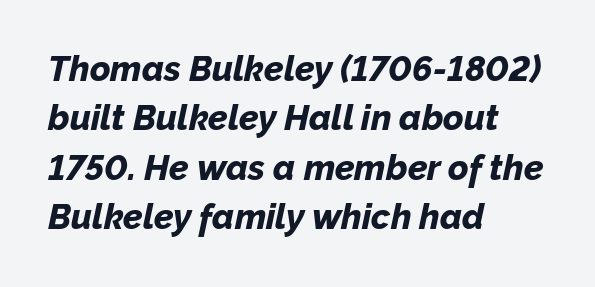
{"italic": "yes", "lean": "right", "slant_degrees": 12, "bold": "yes", "weight": "bold", "width": "normal", "stroke_contrast": "low", "x_height": "medium", "monospaced": "no", "underline": "no", "align": "left", "line_spacing": "normal", "line_spacing_ratio": 1.41, "letter_spacing": "normal", "letter_spacing_em": 0.0, "glyph_px": 35}
